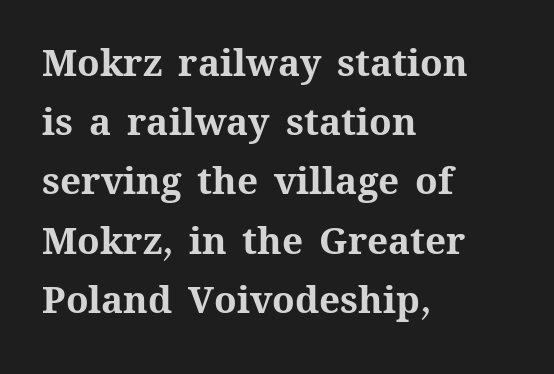
The image shows 37 px bold type, upright; set left-aligned, normal line spacing (1.6x), normal letter spacing, not underlined; medium stroke contrast and a medium x-height.
